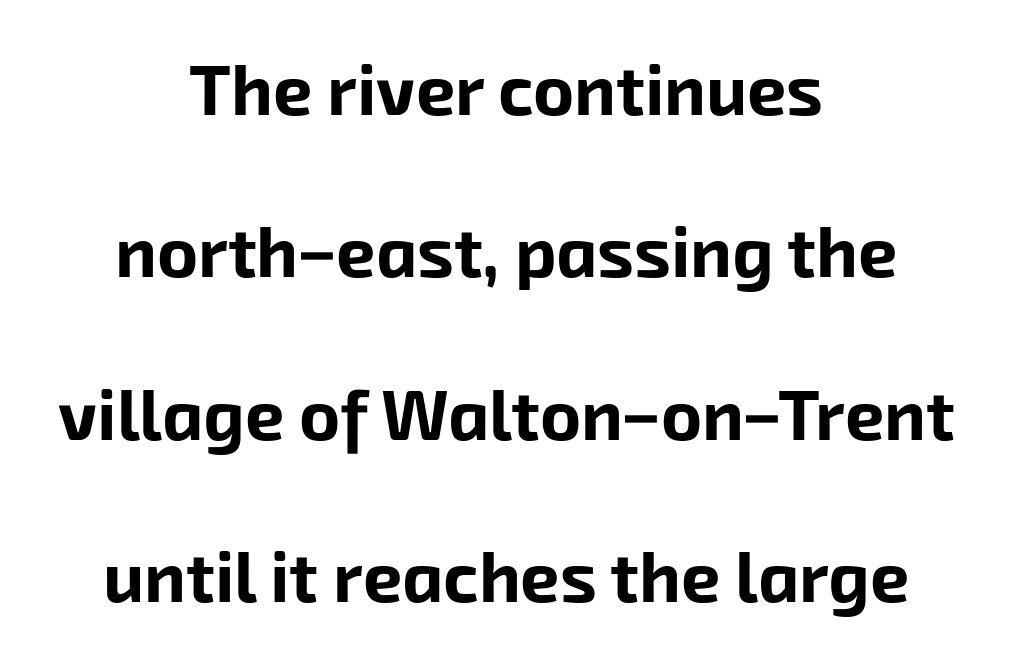
The image shows 70 px bold sans-serif type; set centered, loose line spacing (2.32x), normal letter spacing, not underlined; low stroke contrast and a medium x-height.
